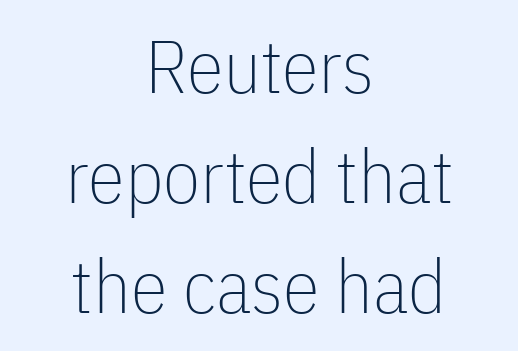
The text block is weighted toward neither margin, spreading evenly from the middle. The line texture is even and compact thanks to regular tracking. The passage shown is typeset with a sans-serif family. The foot of each line stays bare and open. The passage shown is typed in a proportional face where columns would drift. The passage shown is not bold in any degree.
